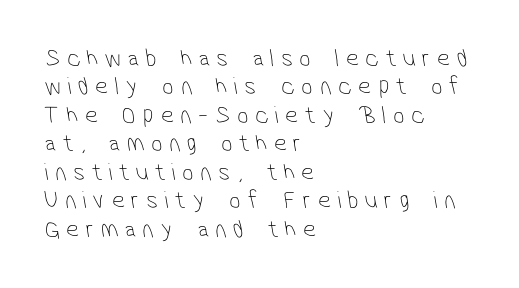
{"bold": "no", "underline": "no", "align": "left", "line_spacing": "tight", "line_spacing_ratio": 1.14, "letter_spacing": "wide", "letter_spacing_em": 0.27, "glyph_px": 25}
